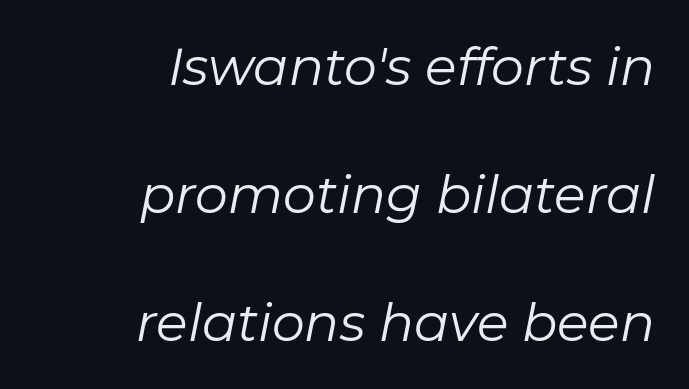
Decoration check: the copy has no underline. Italic? Definitely — the glyphs are oblique. Quick note: interline space is abundant. Unbolded letterforms with no extra heft.
